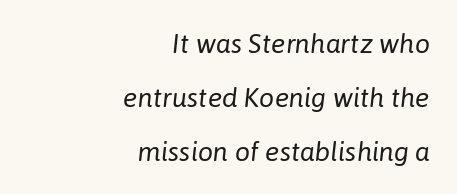
{"italic": "yes", "lean": "right", "slant_degrees": 6, "bold": "no", "underline": "no", "align": "right", "line_spacing": "loose", "line_spacing_ratio": 2.0, "letter_spacing": "normal", "letter_spacing_em": 0.0, "glyph_px": 27}
